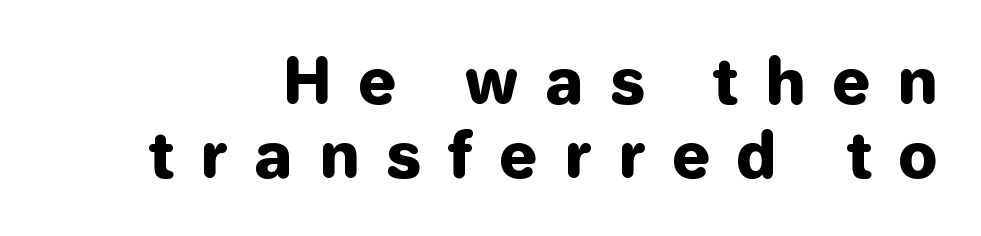
The glyphs have the mass of a bold cut. Observe the absence of serifs on each vertical stroke in this sample. Quick note: underline off. Quick note: not italic, upright. The rendering uses natural spacing where letterforms have individual widths. The tracking jumps out immediately: characters are airy and widely separated.
